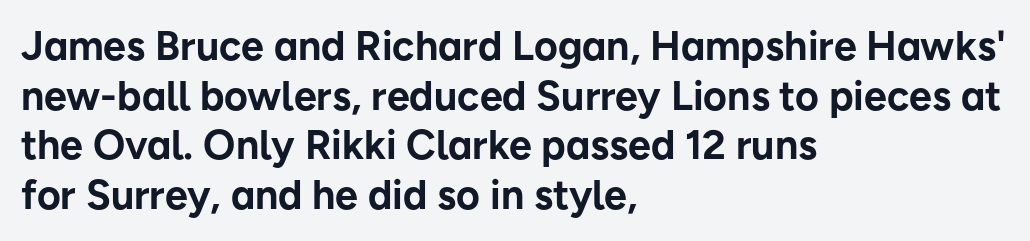
The image shows 41 px bold sans-serif type, upright; set left-aligned, line spacing 1.21x, normal letter spacing, not underlined; low stroke contrast and a medium x-height.
